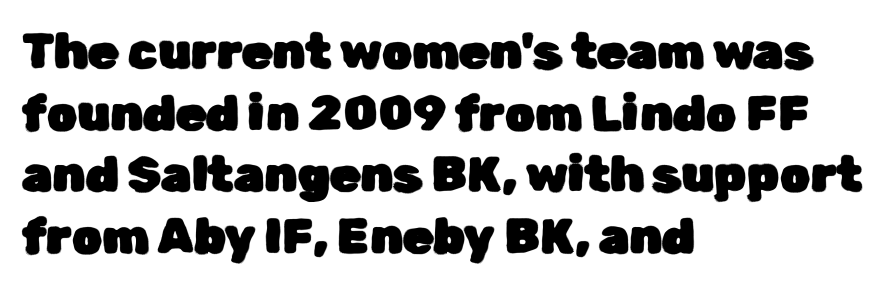
The image shows 49 px sans-serif type, upright; set left-aligned, normal line spacing (1.26x), normal letter spacing, not underlined; low stroke contrast and a medium x-height.
